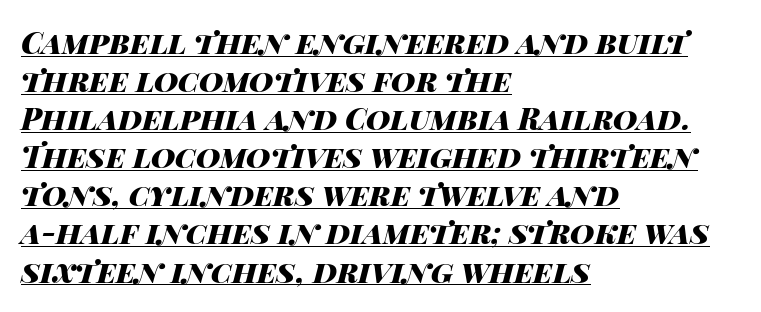
{"italic": "yes", "lean": "right", "slant_degrees": 14, "bold": "yes", "weight": "heavy", "width": "wide", "stroke_contrast": "high", "x_height": "large", "monospaced": "no", "underline": "yes", "align": "left", "line_spacing": "normal", "line_spacing_ratio": 1.27, "letter_spacing": "normal", "letter_spacing_em": 0.0, "glyph_px": 30}
